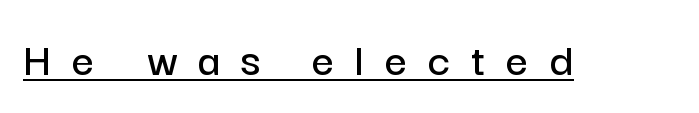
The image shows 49 px sans-serif type, upright; set unusually wide letter spacing (+0.42 em), underlined; low stroke contrast and a medium x-height.
